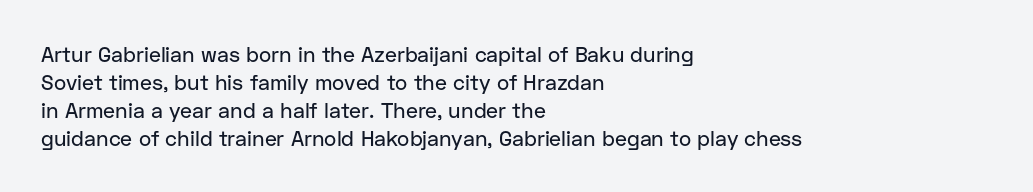
The image shows 21 px text type, upright; set left-aligned, normal line spacing (1.33x), normal letter spacing, not underlined.
